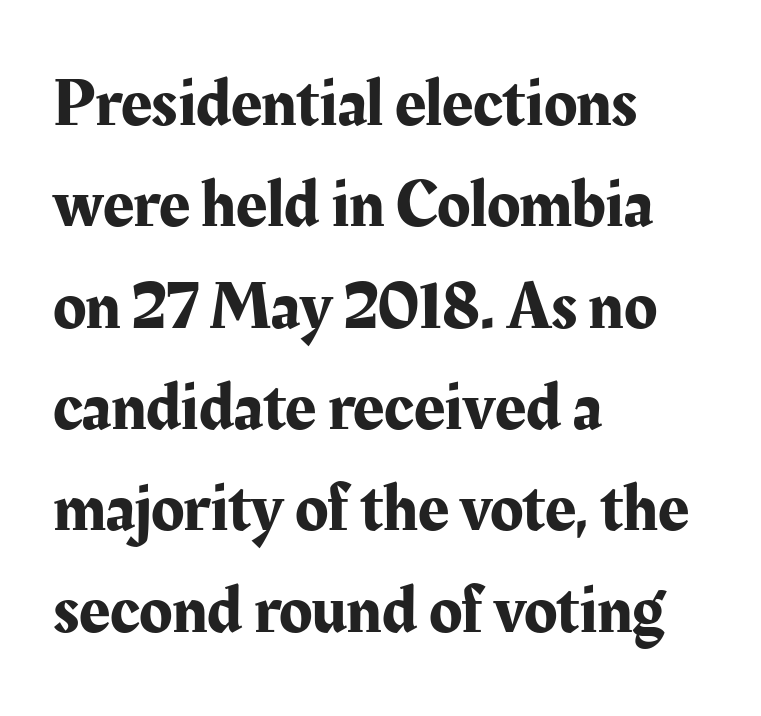
Q: Is the text italic (slanted)? A: No, it is upright.
Q: Is the typeface a serif or a sans-serif typeface? A: Serif.
Q: Is the text underlined? A: No.
Q: How is the paragraph aligned? A: Left-aligned.
Q: Is the spacing between letters normal or unusually wide? A: Normal.
Q: Is the spacing between lines tight, normal or loose? A: Normal.
Q: Width (condensed, normal, or wide)? A: Normal.
Q: Stroke contrast? A: Medium.
Q: x-height? A: Medium.
Q: Monospaced? A: No.
